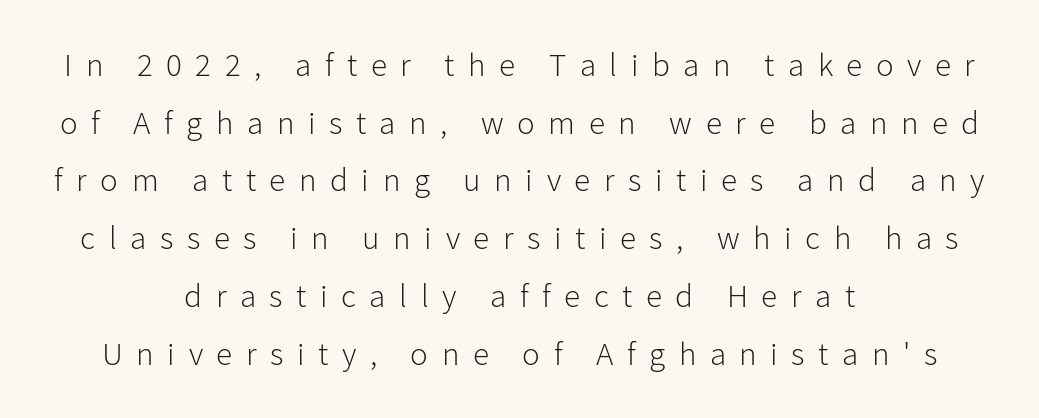
The image shows 33 px light sans-serif type, upright; set centered, line spacing 1.75x, unusually wide letter spacing (+0.41 em), not underlined; low stroke contrast and a medium x-height.
